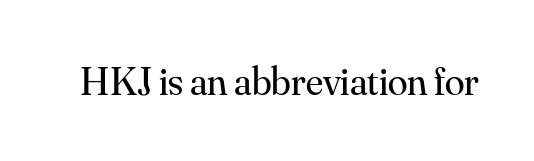
Q: Is the text bold? A: No.
Q: Is the text italic (slanted)? A: No, it is upright.
Q: Is the typeface a serif or a sans-serif typeface? A: Serif.
Q: Is the text underlined? A: No.
Q: Is the spacing between letters normal or unusually wide? A: Normal.
Q: Width (condensed, normal, or wide)? A: Normal.
Q: Stroke contrast? A: Medium.
Q: x-height? A: Small.
Q: Monospaced? A: No.
